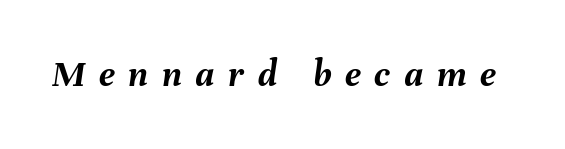
Q: Is the text bold? A: Yes.
Q: Is the text italic (slanted)? A: Yes, it leans right by about 8 degrees.
Q: Is the text underlined? A: No.
Q: Is the spacing between letters normal or unusually wide? A: Unusually wide.
Q: Width (condensed, normal, or wide)? A: Normal.
Q: Stroke contrast? A: Medium.
Q: x-height? A: Medium.
Q: Monospaced? A: No.
